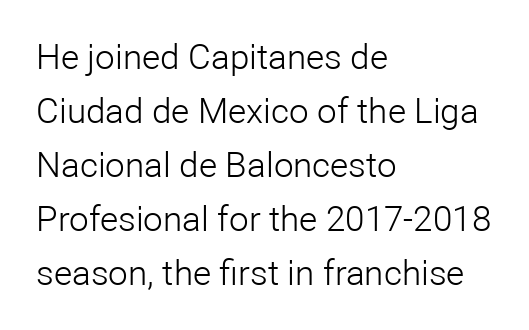
The image shows 35 px light sans-serif type, upright; set left-aligned, normal line spacing (1.54x), normal letter spacing, not underlined; low stroke contrast and a medium x-height.
